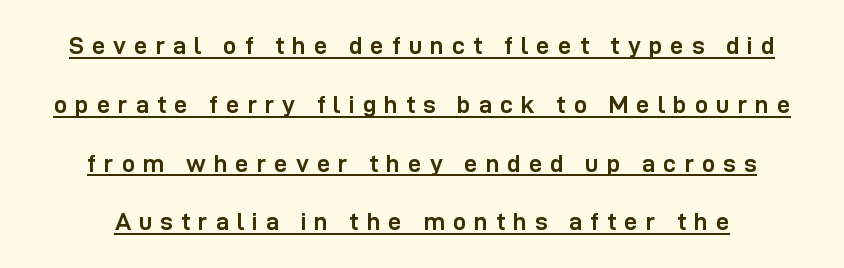
{"italic": "no", "bold": "yes", "underline": "yes", "line_spacing": "loose", "line_spacing_ratio": 2.45, "letter_spacing": "wide", "letter_spacing_em": 0.33, "glyph_px": 24}
